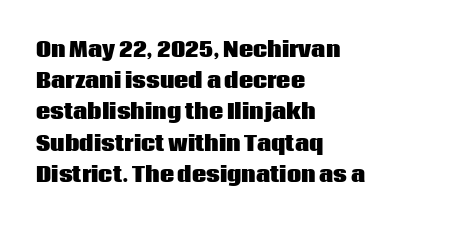
Beneath every word, the page is bare. The letterforms sit shoulder to shoulder at normal distance. The typesetter chose a ragged-right arrangement here. What weight is shown? A full bold with thick strokes.
